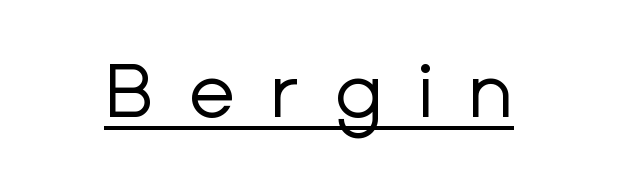
Beneath each row of characters lies a ruled line. The typography opts for an upright posture over an oblique one. Heaviness? Minimal to ordinary, like unemphasized prose. The type is letterspaced generously, with wide tracking. Do the characters align in a grid? No, the font is proportional.
